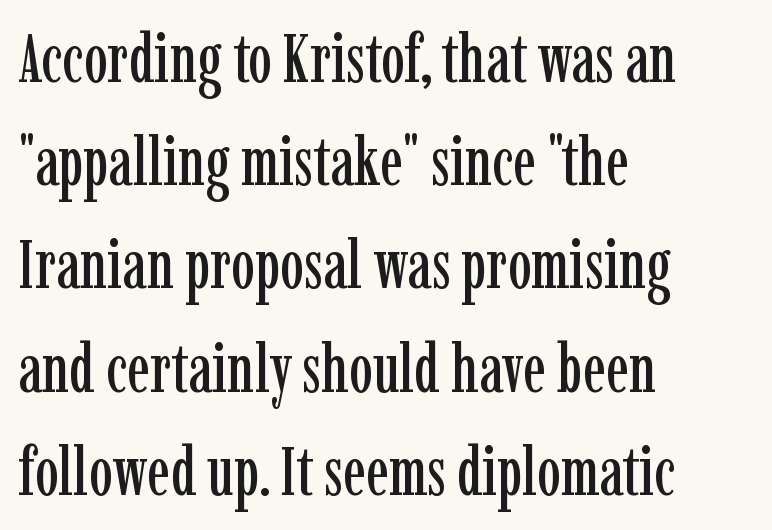
The image shows 67 px condensed serif type, upright; set left-aligned, normal line spacing (1.54x), normal letter spacing, not underlined; low stroke contrast and a medium x-height.
